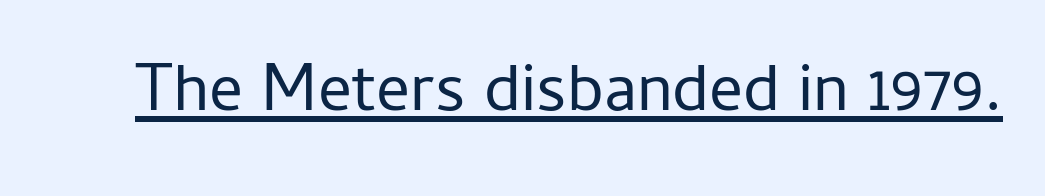
{"serif": "no", "italic": "no", "bold": "no", "weight": "regular", "width": "normal", "stroke_contrast": "low", "x_height": "medium", "monospaced": "no", "underline": "yes", "letter_spacing": "normal", "letter_spacing_em": 0.0, "glyph_px": 67}
